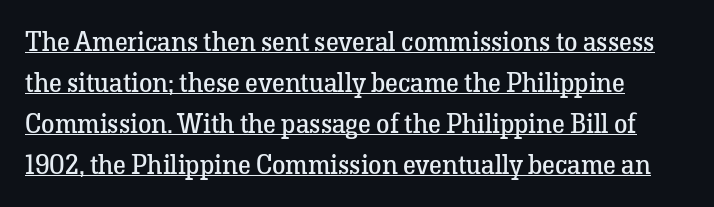
The image shows 27 px text type, upright; set normal line spacing (1.52x), normal letter spacing, underlined.
